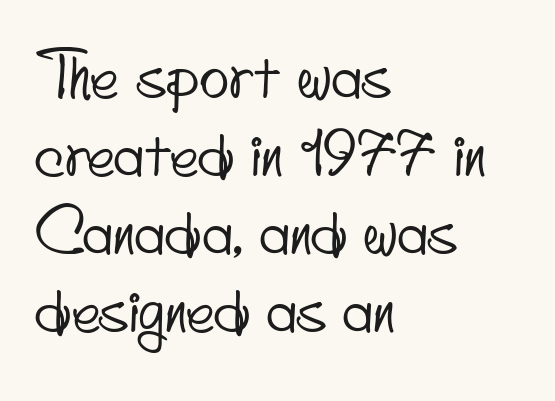
The image shows 61 px condensed sans-serif type; set left-aligned, normal line spacing (1.28x), normal letter spacing, not underlined; low stroke contrast and a small x-height.
